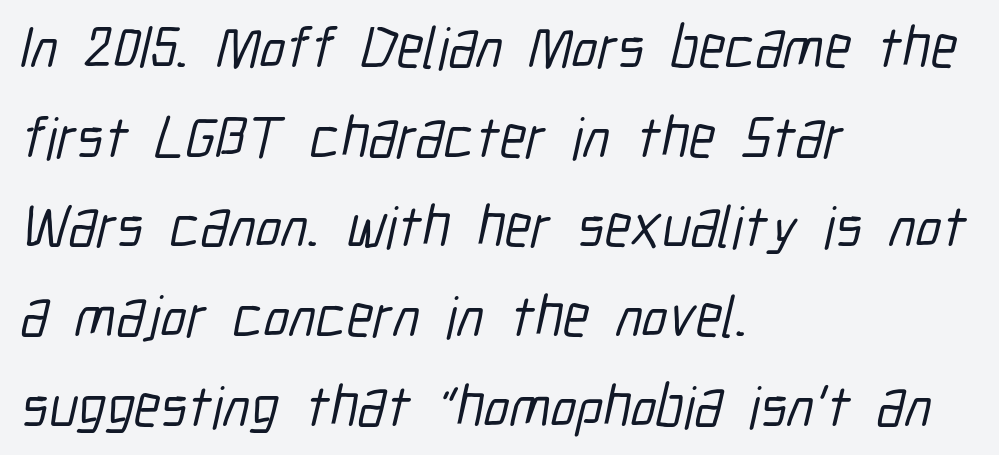
The image shows 59 px condensed sans-serif type; set left-aligned, normal line spacing (1.52x), normal letter spacing, not underlined; low stroke contrast and a medium x-height.
